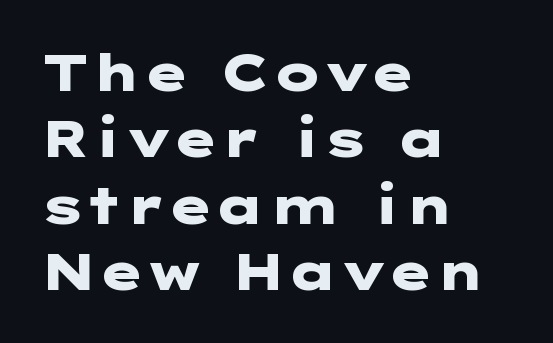
The image shows 51 px heavy, wide sans-serif type, upright; set left-aligned, normal line spacing (1.3x), normal letter spacing, not underlined; low stroke contrast and a medium x-height.
